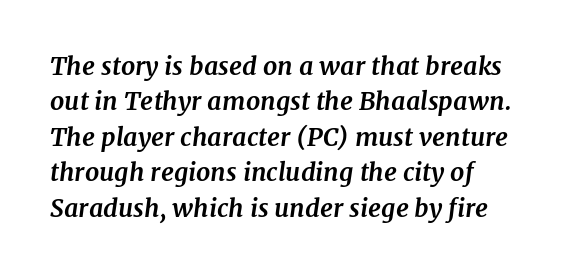
Q: Is the text bold? A: Yes.
Q: Is the text italic (slanted)? A: Yes, it leans right by about 7 degrees.
Q: Is the text underlined? A: No.
Q: How is the paragraph aligned? A: Left-aligned.
Q: Is the spacing between letters normal or unusually wide? A: Normal.
Q: Is the spacing between lines tight, normal or loose? A: Normal.
